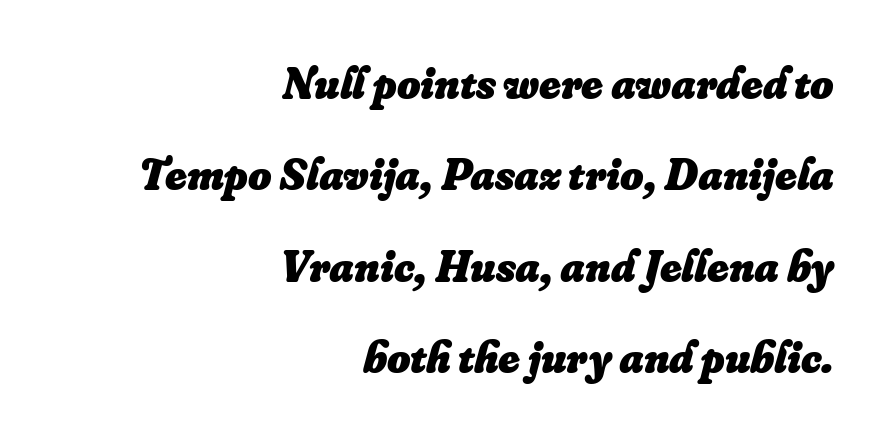
Does the lettering tilt? It does — this is italic. Is the block centered? No — it sits flush against the right margin. Plenty of ink on the page — the face is bold. You could not count columns in this text — the font is proportionally spaced.
